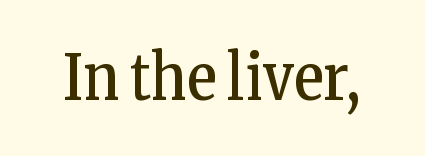
The glyphs in this specimen are seriffed. The zone under the glyphs is completely vacant. The tracking reads as untouched default to a designer's eye. Designer's note — italics off, roman on. Looks like regular typesetting: each glyph gets only the width it needs.
